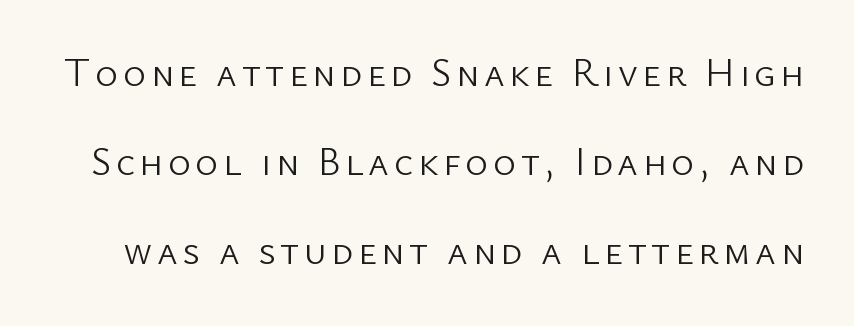
{"serif": "no", "italic": "no", "bold": "no", "weight": "light", "width": "normal", "stroke_contrast": "low", "x_height": "medium", "monospaced": "no", "underline": "no", "line_spacing": "loose", "line_spacing_ratio": 2.28, "glyph_px": 39}
